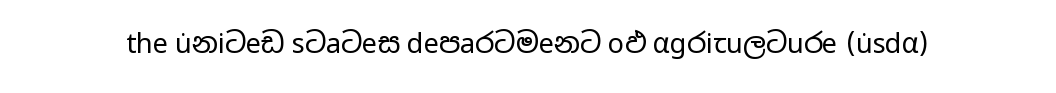
{"italic": "no", "bold": "no", "underline": "no", "letter_spacing": "normal", "letter_spacing_em": 0.0, "glyph_px": 27}
